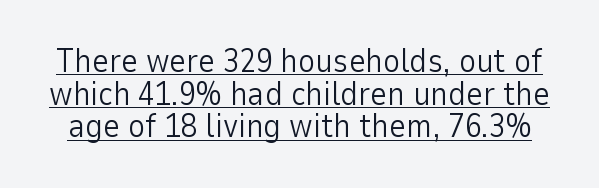
The image shows 33 px light sans-serif type, upright; set tight line spacing (0.99x), normal letter spacing, underlined; low stroke contrast and a medium x-height.
